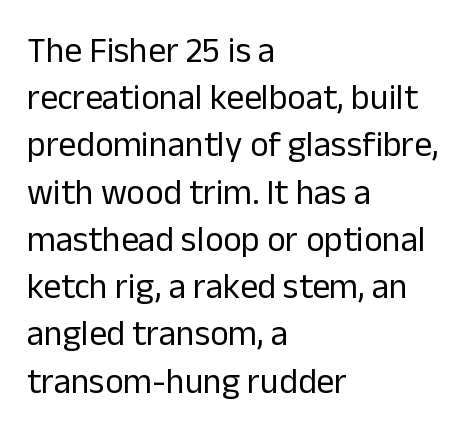
The image shows 35 px regular-weight sans-serif type, upright; set left-aligned, normal line spacing (1.35x), normal letter spacing, not underlined; low stroke contrast and a medium x-height.
